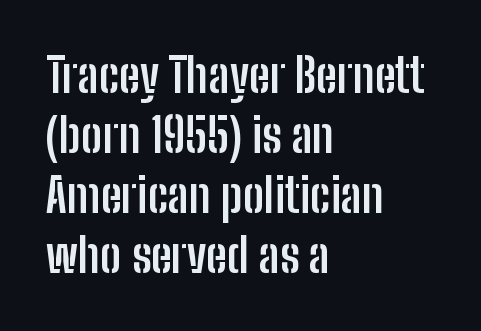
The image shows 47 px semibold, condensed sans-serif type, upright; set left-aligned, normal line spacing (1.28x), normal letter spacing, not underlined; low stroke contrast and a medium x-height.
